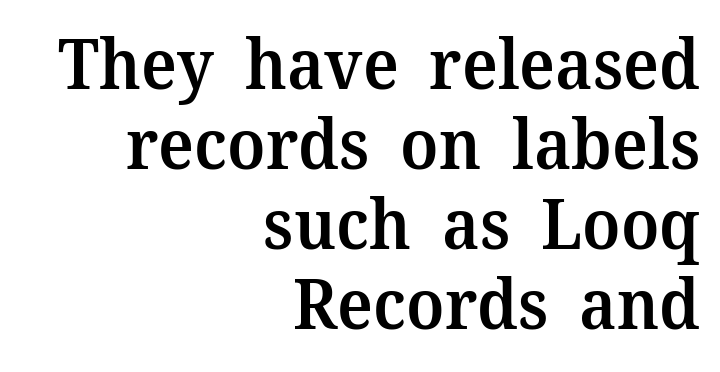
Q: Is the text bold? A: Semi-bold.
Q: Is the text italic (slanted)? A: No, it is upright.
Q: Is the typeface a serif or a sans-serif typeface? A: Serif.
Q: Is the text underlined? A: No.
Q: How is the paragraph aligned? A: Right-aligned.
Q: Is the spacing between letters normal or unusually wide? A: Normal.
Q: Width (condensed, normal, or wide)? A: Normal.
Q: Stroke contrast? A: Medium.
Q: x-height? A: Medium.
Q: Monospaced? A: No.
